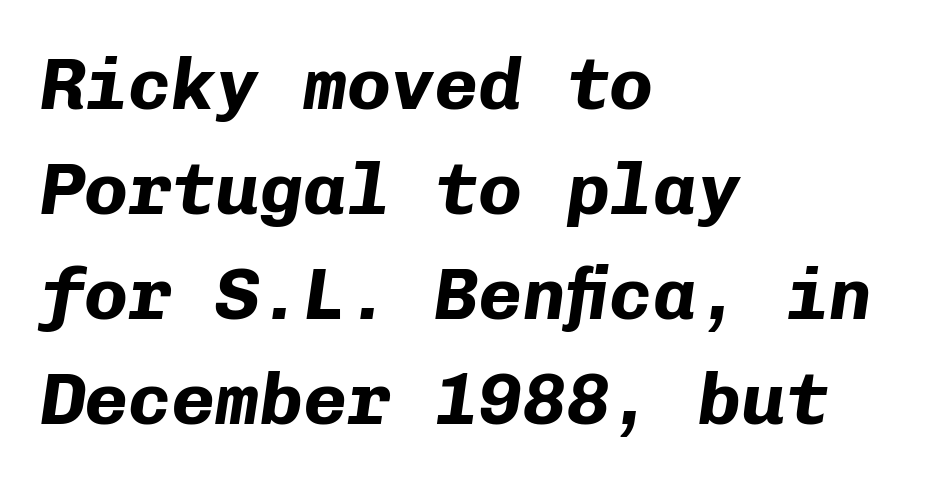
Think of a typewriter: that constant character pitch is what you see here. The block of text has a typical density, with ordinary space between rows. The ragged edge is on the right, which tells us the setting is flush left. Glyph-to-glyph distance matches everyday printed text. Has an underline been added? It has not.
